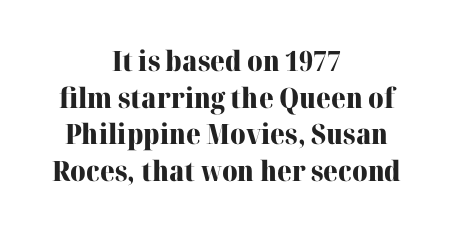
Q: Is the text bold? A: Yes.
Q: Is the text italic (slanted)? A: No, it is upright.
Q: Is the typeface a serif or a sans-serif typeface? A: Serif.
Q: Is the text underlined? A: No.
Q: How is the paragraph aligned? A: Centered.
Q: Is the spacing between letters normal or unusually wide? A: Normal.
Q: Is the spacing between lines tight, normal or loose? A: Normal.
Q: Width (condensed, normal, or wide)? A: Normal.
Q: Stroke contrast? A: High.
Q: x-height? A: Medium.
Q: Monospaced? A: No.
